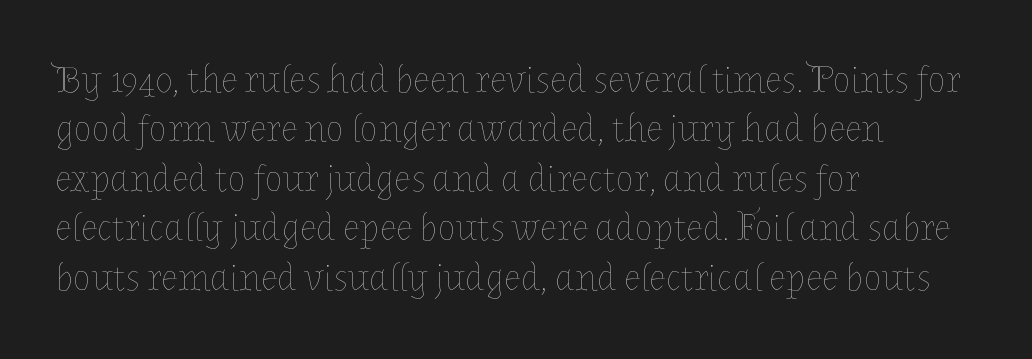
Q: Is the text bold? A: No.
Q: Is the text italic (slanted)? A: No, it is upright.
Q: Is the text underlined? A: No.
Q: How is the paragraph aligned? A: Left-aligned.
Q: Is the spacing between letters normal or unusually wide? A: Normal.
Q: Is the spacing between lines tight, normal or loose? A: Normal.
Q: Width (condensed, normal, or wide)? A: Normal.
Q: Stroke contrast? A: Low.
Q: x-height? A: Medium.
Q: Monospaced? A: No.
